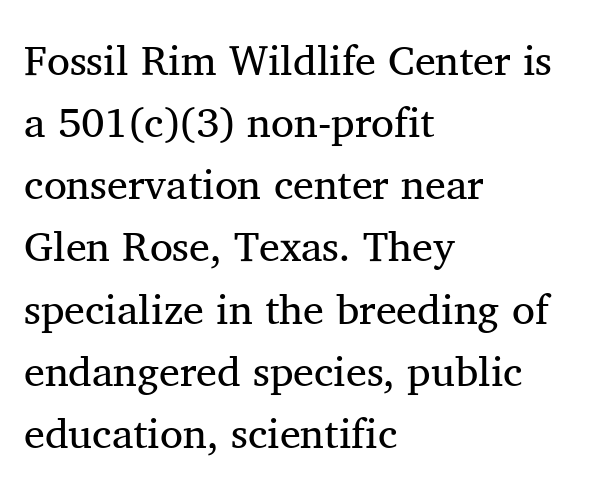
Q: Is the text bold? A: No.
Q: Is the text italic (slanted)? A: No, it is upright.
Q: Is the typeface a serif or a sans-serif typeface? A: Serif.
Q: Is the text underlined? A: No.
Q: How is the paragraph aligned? A: Left-aligned.
Q: Is the spacing between letters normal or unusually wide? A: Normal.
Q: Is the spacing between lines tight, normal or loose? A: Normal.
Q: Width (condensed, normal, or wide)? A: Normal.
Q: Stroke contrast? A: Medium.
Q: x-height? A: Medium.
Q: Monospaced? A: No.
